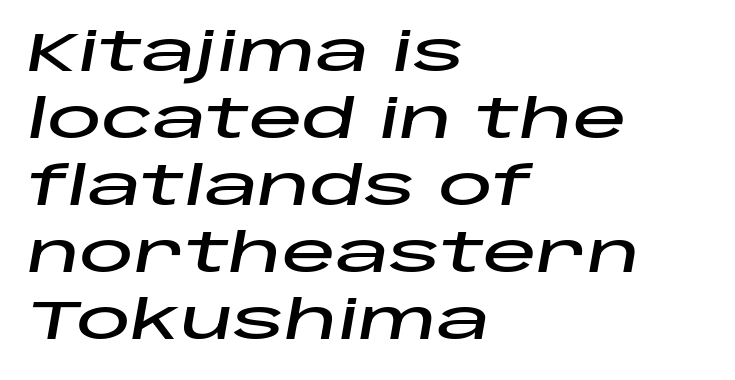
The image shows 54 px wide type, italic (leaning right); set left-aligned, line spacing 1.24x, normal letter spacing, not underlined; low stroke contrast and a large x-height.
